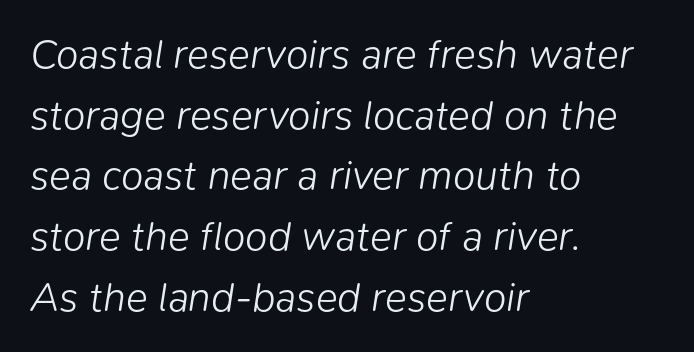
Q: Is the text bold? A: No.
Q: Is the text italic (slanted)? A: Yes, it leans right by about 9 degrees.
Q: Is the text underlined? A: No.
Q: How is the paragraph aligned? A: Left-aligned.
Q: Is the spacing between letters normal or unusually wide? A: Normal.
Q: Is the spacing between lines tight, normal or loose? A: Normal.
Q: Width (condensed, normal, or wide)? A: Normal.
Q: Stroke contrast? A: Low.
Q: x-height? A: Medium.
Q: Monospaced? A: No.
